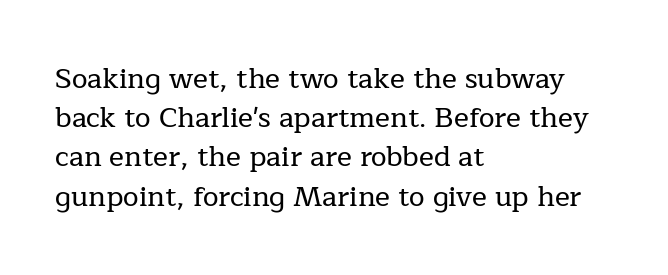
The image shows 28 px serif type, upright; set left-aligned, normal line spacing (1.4x), normal letter spacing, not underlined; low stroke contrast and a medium x-height.
